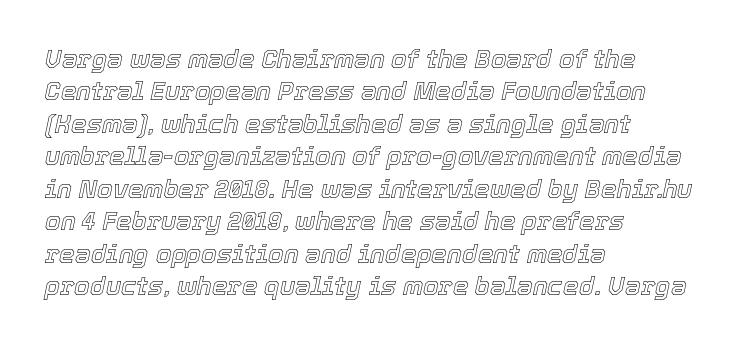
{"italic": "yes", "lean": "right", "slant_degrees": 12, "underline": "no", "align": "left", "line_spacing": "normal", "line_spacing_ratio": 1.3, "letter_spacing": "normal", "letter_spacing_em": 0.0, "glyph_px": 25}
